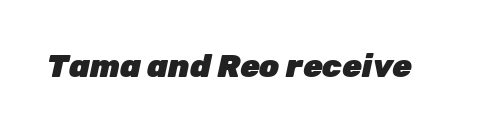
Does the weight exceed regular? Yes, all the way to bold. The space directly below the letters is spotless. Spacing verdict: proportional, widths tailored to each character. It's the slanting kind of type. Here the glyphs are tracked normally, forming tight word shapes.
